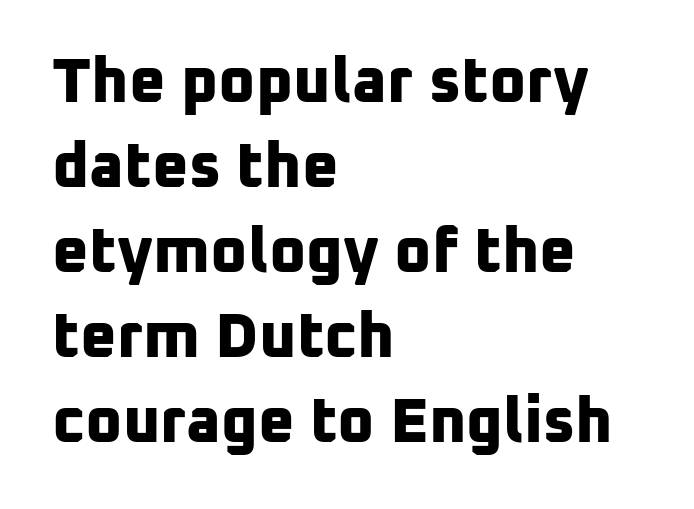
Q: Is the text bold? A: Yes.
Q: Is the typeface a serif or a sans-serif typeface? A: Sans-serif.
Q: Is the text underlined? A: No.
Q: How is the paragraph aligned? A: Left-aligned.
Q: Is the spacing between letters normal or unusually wide? A: Normal.
Q: Is the spacing between lines tight, normal or loose? A: Normal.
Q: Width (condensed, normal, or wide)? A: Normal.
Q: Stroke contrast? A: Low.
Q: x-height? A: Medium.
Q: Monospaced? A: No.
